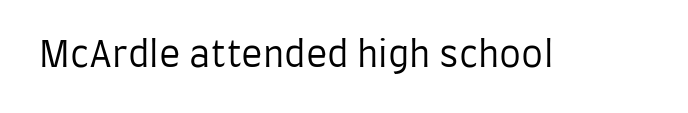
{"serif": "no", "italic": "no", "bold": "no", "weight": "regular", "width": "condensed", "stroke_contrast": "low", "x_height": "large", "monospaced": "no", "underline": "no", "letter_spacing": "normal", "letter_spacing_em": 0.0, "glyph_px": 35}
